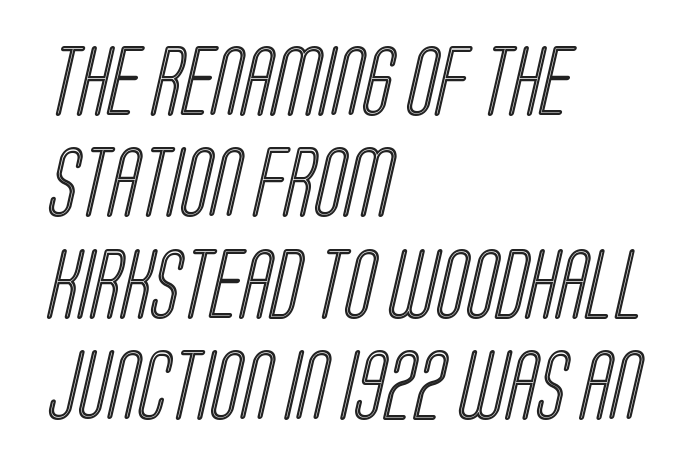
{"width": "condensed", "x_height": "large", "monospaced": "no", "underline": "no", "align": "left", "line_spacing": "normal", "line_spacing_ratio": 1.45, "letter_spacing": "normal", "letter_spacing_em": 0.0, "glyph_px": 70}
